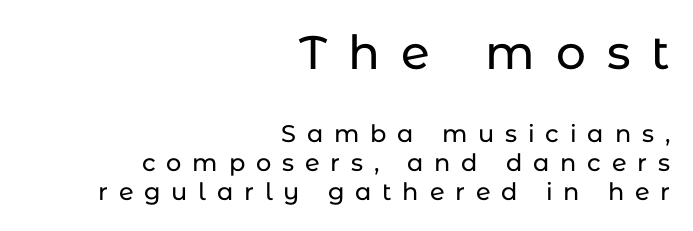
These two chunks differ in scale, with the top chunk taking the larger measure. Letterform terminals end flat and unadorned throughout the passage. Spacing between characters has been opened up far beyond the box default. Nobody drew a line under any word here.
